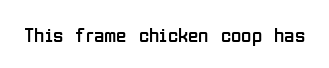
The passage shown is not underscored anywhere. The font's upright variant was chosen for this text. Stems here are at most as thick as an everyday book face. Observe the ordinary spacing: letters are neighbours, not strangers.
